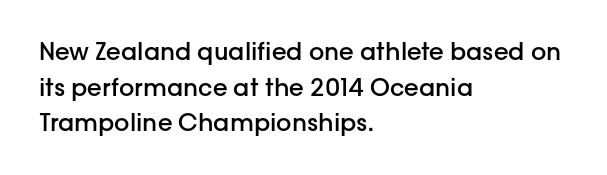
{"italic": "no", "bold": "semi", "underline": "no", "align": "left", "line_spacing": "normal", "line_spacing_ratio": 1.48, "letter_spacing": "normal", "letter_spacing_em": 0.0, "glyph_px": 24}
